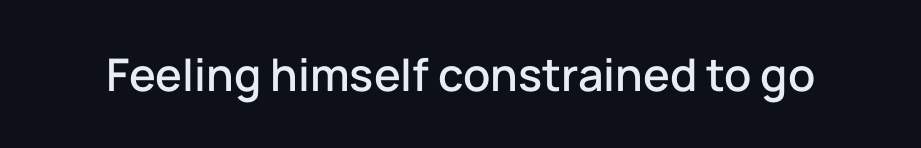
Q: Is the text italic (slanted)? A: No, it is upright.
Q: Is the typeface a serif or a sans-serif typeface? A: Sans-serif.
Q: Is the text underlined? A: No.
Q: Is the spacing between letters normal or unusually wide? A: Normal.
Q: Width (condensed, normal, or wide)? A: Normal.
Q: Stroke contrast? A: Low.
Q: x-height? A: Medium.
Q: Monospaced? A: No.
